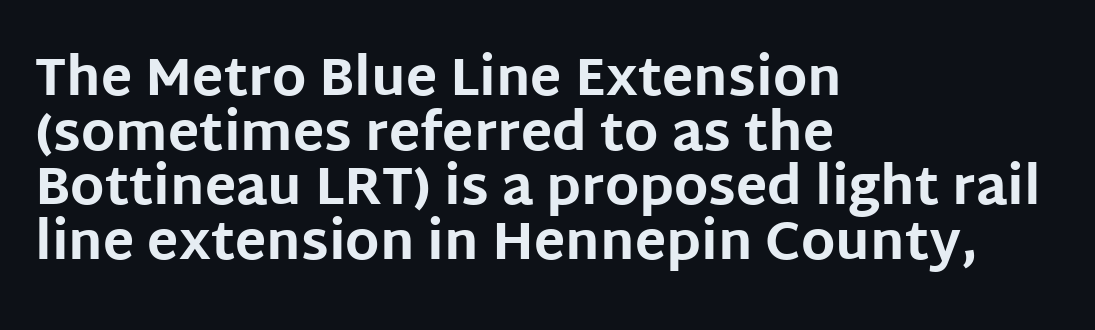
Q: Is the text bold? A: Yes.
Q: Is the text italic (slanted)? A: No, it is upright.
Q: Is the typeface a serif or a sans-serif typeface? A: Sans-serif.
Q: Is the text underlined? A: No.
Q: How is the paragraph aligned? A: Left-aligned.
Q: Is the spacing between letters normal or unusually wide? A: Normal.
Q: Is the spacing between lines tight, normal or loose? A: Tight.
Q: Width (condensed, normal, or wide)? A: Normal.
Q: Stroke contrast? A: Low.
Q: x-height? A: Large.
Q: Monospaced? A: No.
